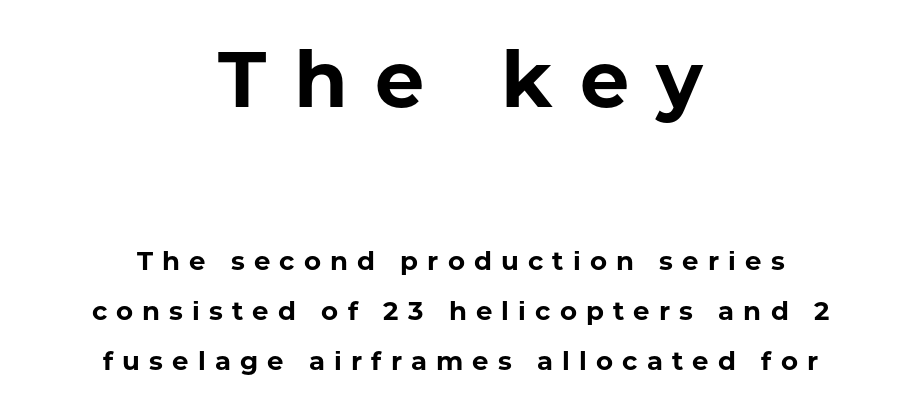
{"serif": "no", "italic": "no", "bold": "yes", "weight": "bold", "width": "normal", "stroke_contrast": "low", "x_height": "medium", "monospaced": "no", "underline": "no", "align": "center", "line_spacing": "loose", "line_spacing_ratio": 1.93, "letter_spacing": "wide", "letter_spacing_em": 0.35, "larger_block": "first", "size_ratio": 3.0, "glyph_px": 78}
